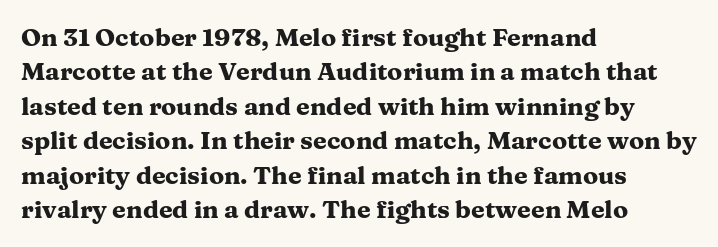
The image shows 25 px bold type, upright; set left-aligned, normal line spacing (1.38x), normal letter spacing, not underlined.
